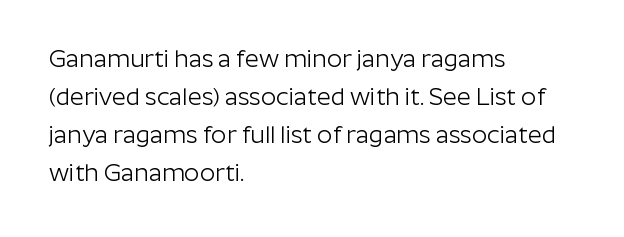
Is there much room between lines? A standard amount, neither cramped nor airy. A roman cut, with each character standing at attention. How are the letters spaced? Ordinarily, with no added tracking. This rendering features lettering with no underline. The paragraph shown leans on its left margin. The weight tops out at a normal text grade.
